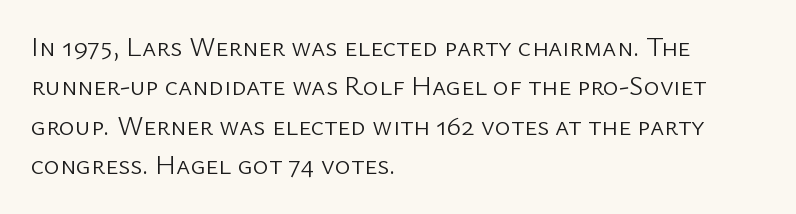
Quick note: not italic, upright. Is the stroke heavy? The answer is a plain regular-or-lighter. The setting favours the left margin, as ordinary paragraphs usually do. Has an underline been added? It has not. Tracking here is standard; glyphs follow each other at the usual distance. Line spacing here is normal.
